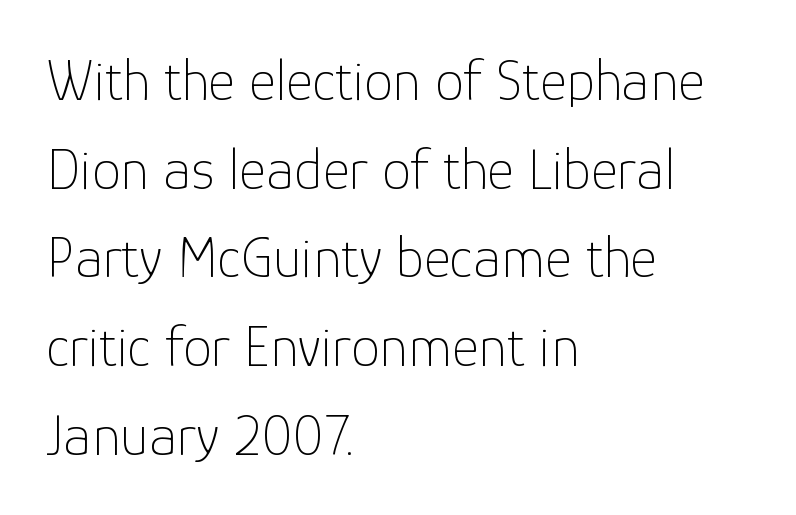
Q: Is the text bold? A: No.
Q: Is the text italic (slanted)? A: No, it is upright.
Q: Is the typeface a serif or a sans-serif typeface? A: Sans-serif.
Q: Is the text underlined? A: No.
Q: How is the paragraph aligned? A: Left-aligned.
Q: Is the spacing between letters normal or unusually wide? A: Normal.
Q: Is the spacing between lines tight, normal or loose? A: Normal.
Q: Width (condensed, normal, or wide)? A: Normal.
Q: Stroke contrast? A: Low.
Q: x-height? A: Medium.
Q: Monospaced? A: No.
